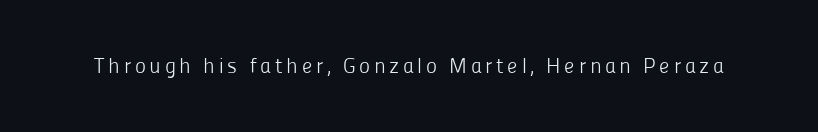
The image shows 21 px text type, upright; set not underlined.
